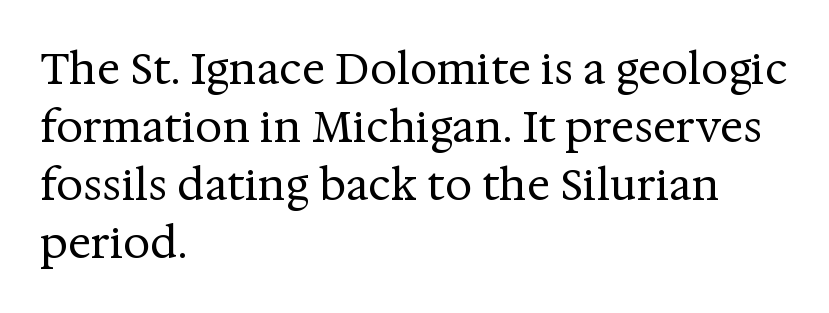
The image shows 43 px regular-weight serif type, upright; set left-aligned, normal line spacing (1.35x), normal letter spacing, not underlined; medium stroke contrast and a medium x-height.
